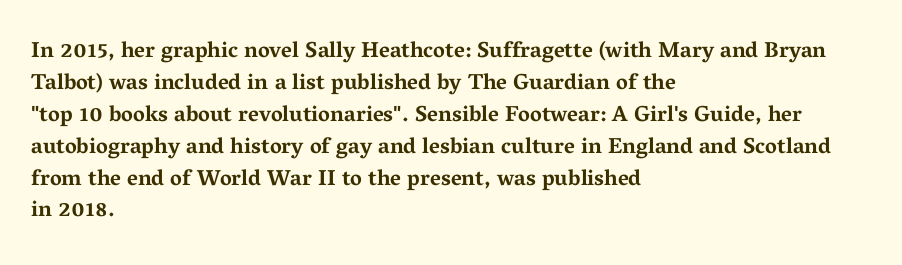
Q: Is the text bold? A: Yes.
Q: Is the text italic (slanted)? A: No, it is upright.
Q: Is the text underlined? A: No.
Q: How is the paragraph aligned? A: Left-aligned.
Q: Is the spacing between letters normal or unusually wide? A: Normal.
Q: Is the spacing between lines tight, normal or loose? A: Normal.
